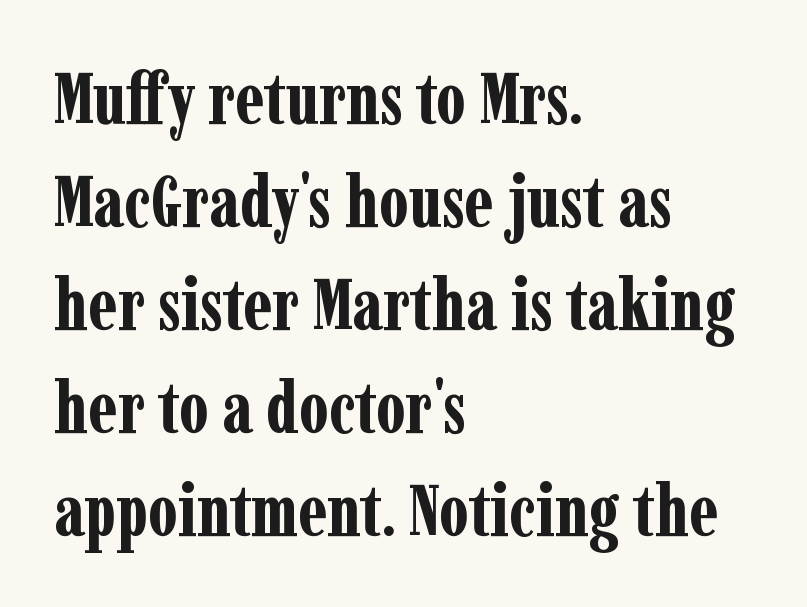
Q: Is the text bold? A: Yes.
Q: Is the text italic (slanted)? A: No, it is upright.
Q: Is the typeface a serif or a sans-serif typeface? A: Serif.
Q: Is the text underlined? A: No.
Q: How is the paragraph aligned? A: Left-aligned.
Q: Is the spacing between letters normal or unusually wide? A: Normal.
Q: Is the spacing between lines tight, normal or loose? A: Normal.
Q: Width (condensed, normal, or wide)? A: Condensed.
Q: Stroke contrast? A: Low.
Q: x-height? A: Medium.
Q: Monospaced? A: No.
